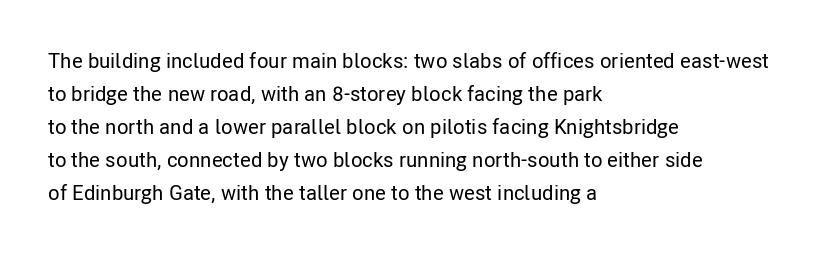
{"italic": "no", "underline": "no", "align": "left", "line_spacing": "normal", "line_spacing_ratio": 1.57, "letter_spacing": "normal", "letter_spacing_em": 0.0, "glyph_px": 21}
